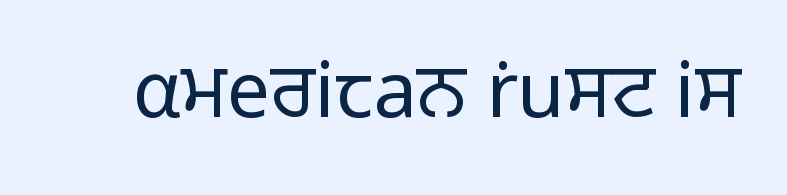
{"serif": "no", "italic": "no", "bold": "no", "weight": "light", "width": "normal", "stroke_contrast": "low", "x_height": "medium", "monospaced": "no", "underline": "no", "letter_spacing": "normal", "letter_spacing_em": 0.0, "glyph_px": 77}
